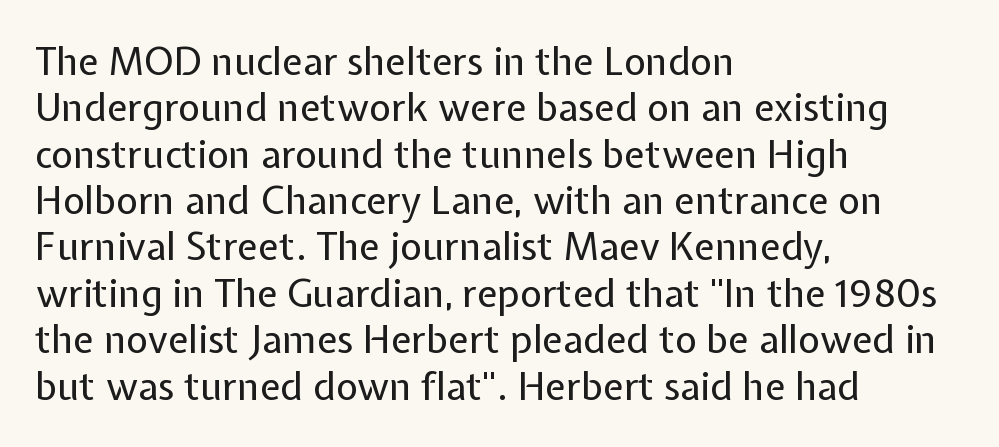
{"serif": "no", "italic": "no", "bold": "no", "weight": "regular", "width": "normal", "stroke_contrast": "low", "x_height": "medium", "monospaced": "no", "underline": "no", "align": "left", "line_spacing_ratio": 1.22, "letter_spacing": "normal", "letter_spacing_em": 0.0, "glyph_px": 38}
